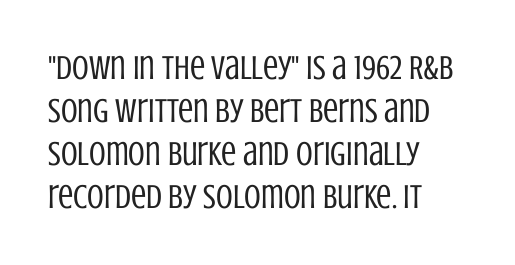
{"serif": "no", "italic": "no", "bold": "no", "weight": "regular", "width": "condensed", "stroke_contrast": "low", "x_height": "large", "monospaced": "no", "underline": "no", "align": "left", "line_spacing": "normal", "line_spacing_ratio": 1.26, "letter_spacing": "normal", "letter_spacing_em": 0.0, "glyph_px": 34}
